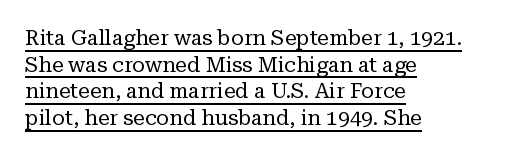
The image shows 21 px text type, upright; set left-aligned, normal line spacing (1.27x), normal letter spacing, underlined.
